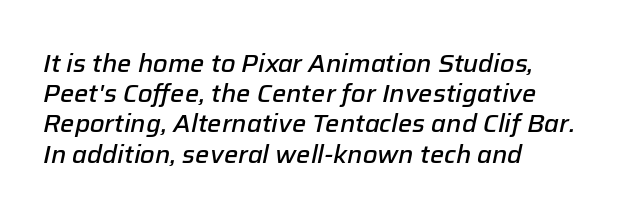
{"italic": "yes", "lean": "right", "slant_degrees": 12, "bold": "semi", "underline": "no", "align": "left", "line_spacing_ratio": 1.21, "letter_spacing": "normal", "letter_spacing_em": 0.0, "glyph_px": 25}
